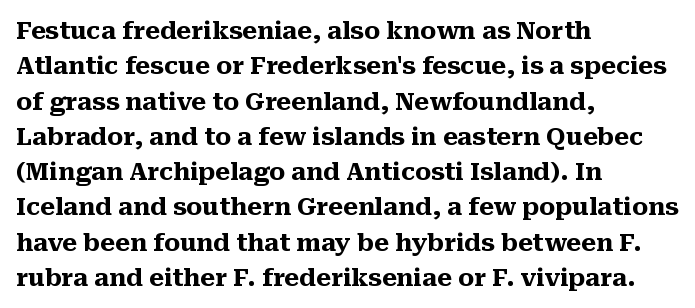
The image shows 24 px bold type, upright; set left-aligned, normal line spacing (1.47x), normal letter spacing, not underlined.
